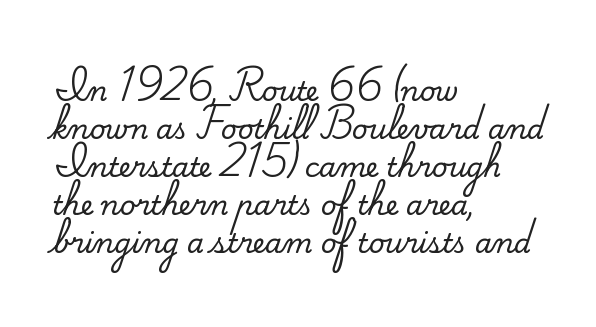
The image shows 27 px text type; set left-aligned, normal line spacing (1.41x), normal letter spacing, not underlined.
